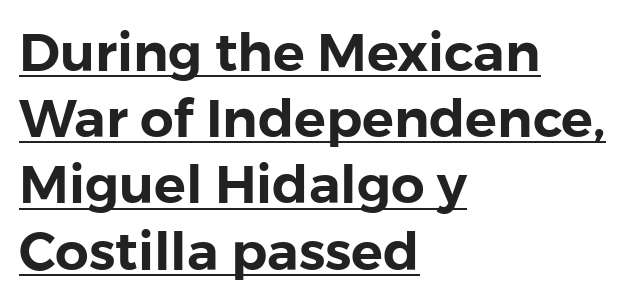
{"serif": "no", "italic": "no", "width": "normal", "x_height": "medium", "monospaced": "no", "underline": "yes", "align": "left", "line_spacing": "normal", "line_spacing_ratio": 1.25, "letter_spacing": "normal", "letter_spacing_em": 0.0, "glyph_px": 53}
